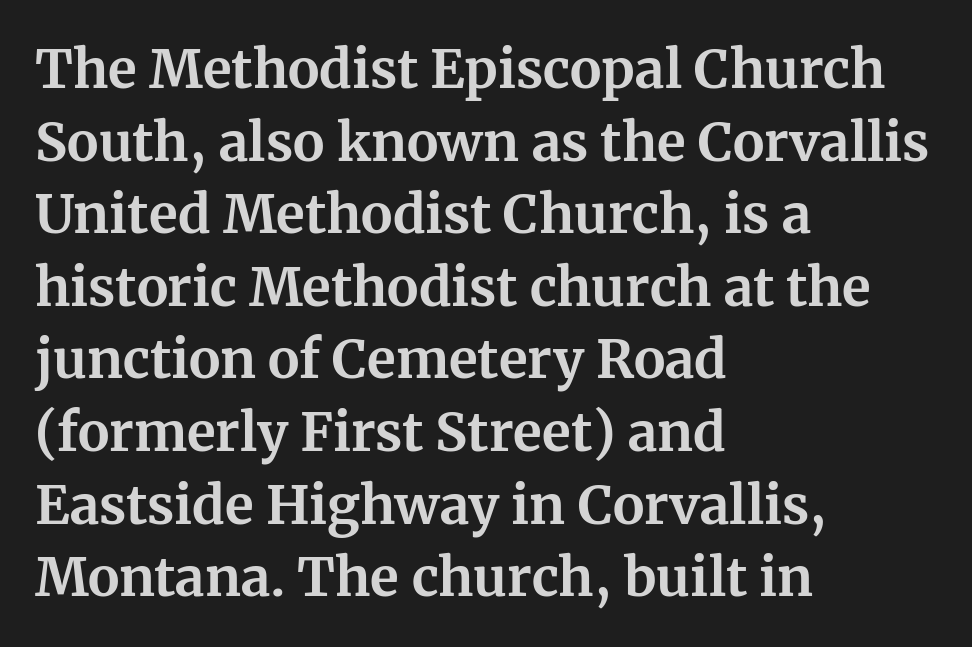
{"serif": "yes", "italic": "no", "bold": "yes", "weight": "bold", "width": "normal", "stroke_contrast": "medium", "x_height": "medium", "monospaced": "no", "underline": "no", "align": "left", "line_spacing": "normal", "line_spacing_ratio": 1.37, "letter_spacing": "normal", "letter_spacing_em": 0.0, "glyph_px": 53}
